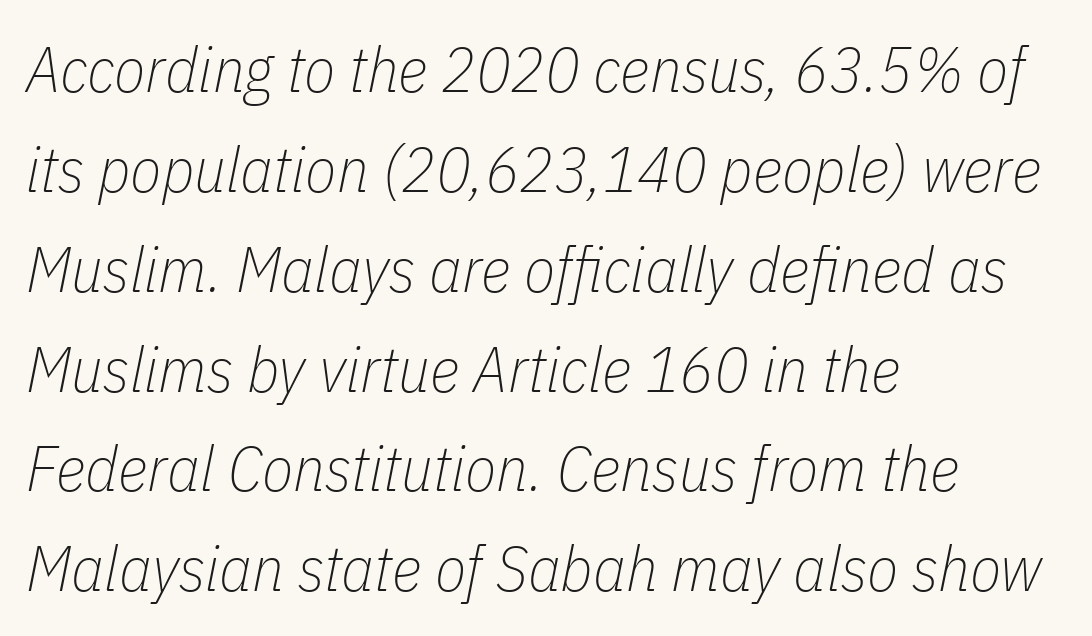
Q: Is the text bold? A: No.
Q: Is the text italic (slanted)? A: Yes, it leans right by about 11 degrees.
Q: Is the text underlined? A: No.
Q: How is the paragraph aligned? A: Left-aligned.
Q: Is the spacing between letters normal or unusually wide? A: Normal.
Q: Is the spacing between lines tight, normal or loose? A: Normal.
Q: Width (condensed, normal, or wide)? A: Condensed.
Q: Stroke contrast? A: Low.
Q: x-height? A: Medium.
Q: Monospaced? A: No.
